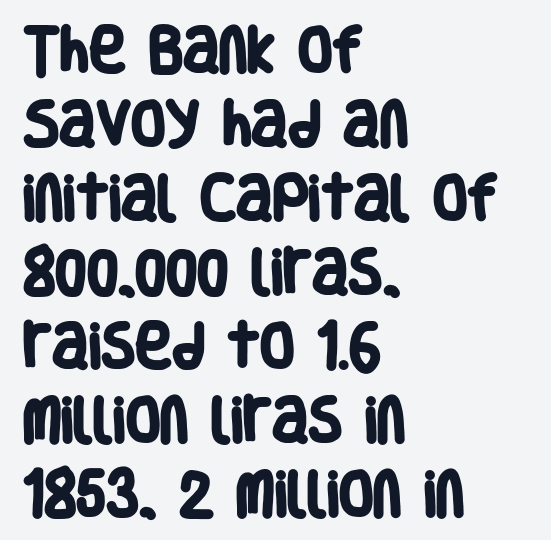
{"serif": "no", "bold": "yes", "weight": "heavy", "width": "condensed", "stroke_contrast": "low", "x_height": "large", "monospaced": "no", "underline": "no", "align": "left", "line_spacing": "normal", "line_spacing_ratio": 1.48, "letter_spacing": "normal", "letter_spacing_em": 0.0, "glyph_px": 50}
